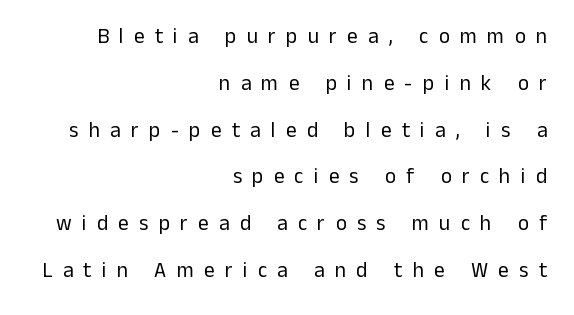
Any mark beneath the type? The region is blank. Teacher's note: observe the even right margin — that is flush-right alignment. Italic: no, the glyphs are upright roman. The rendering inserts visible extra space after every character. Students, observe: this is what heavily led, spacious text looks like. Stems here are at most as thick as an everyday book face.
